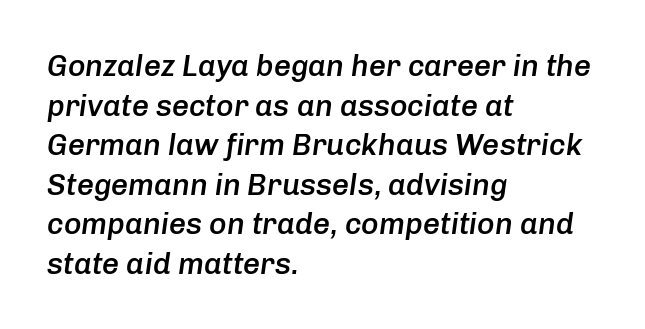
The image shows 30 px semibold type, italic (leaning right); set left-aligned, normal line spacing (1.32x), normal letter spacing, not underlined; low stroke contrast and a medium x-height.
